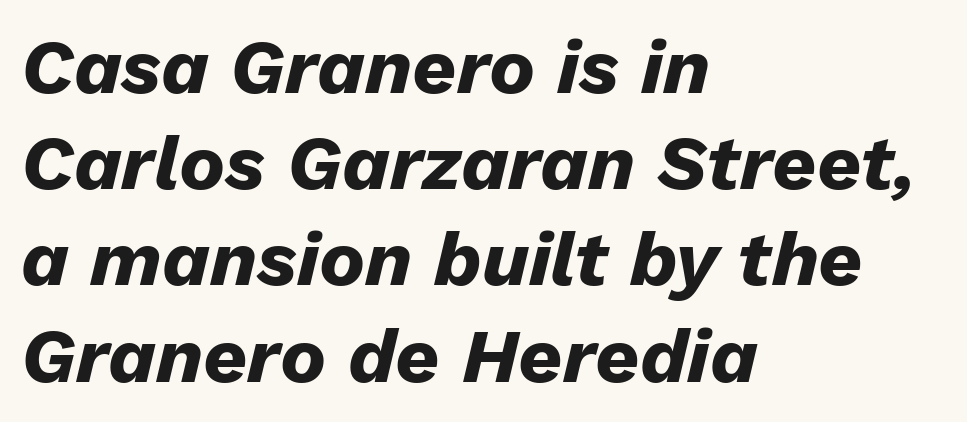
The paragraph shown leans on its left margin. No extra tracking has been applied to these lines. Spacing verdict: proportional, widths tailored to each character. Descender tails drop into unmarked territory.
